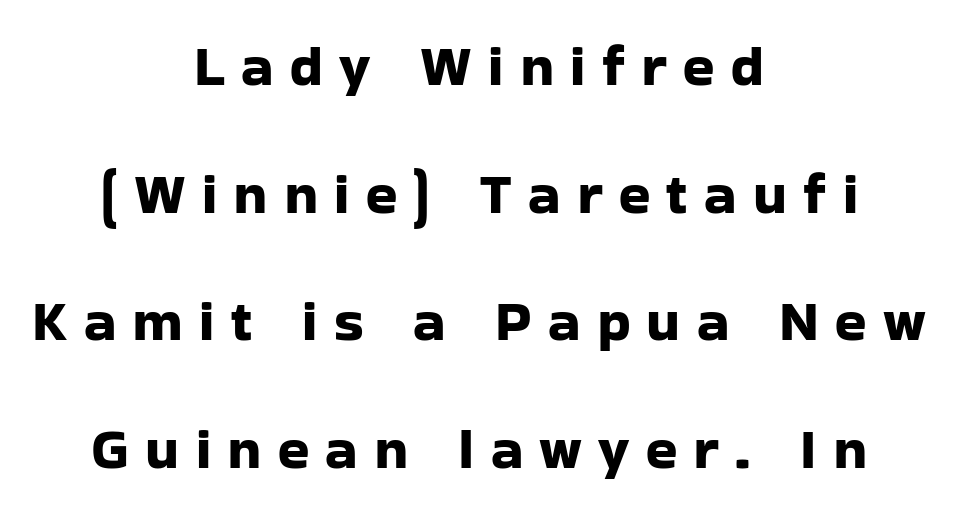
Whoever set this chose breathing room over compactness in the vertical rhythm. The rendering uses natural spacing where letterforms have individual widths. Underline: absent. Glyph-to-glyph distance is far greater than everyday printed text.
